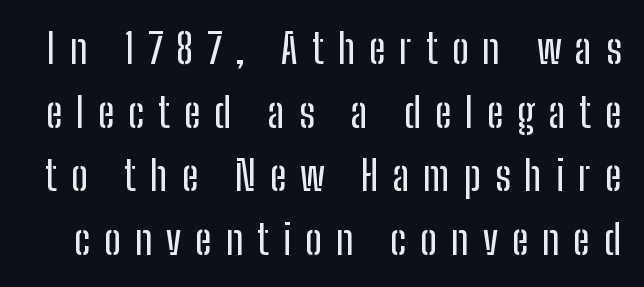
The image shows 41 px condensed sans-serif type, upright; set normal line spacing (1.55x), unusually wide letter spacing (+0.34 em), not underlined; low stroke contrast and a medium x-height.
